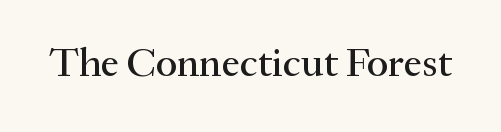
{"serif": "yes", "italic": "no", "width": "normal", "stroke_contrast": "medium", "x_height": "small", "monospaced": "no", "underline": "no", "letter_spacing": "normal", "letter_spacing_em": 0.0, "glyph_px": 41}
